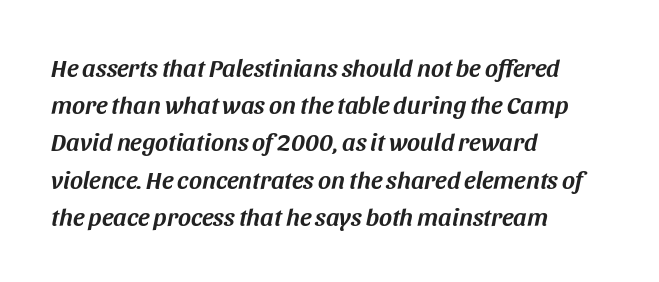
This sample uses an oblique cut, with every glyph tilted off the vertical. Inter-character spacing is left at the font's built-in metrics. Normally led — the rows are evenly, conventionally spaced. Each line starts at the same left margin while the right side varies. Check under the words: just untouched page.
